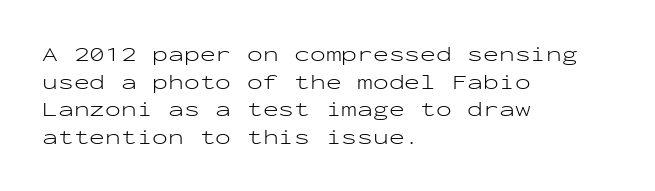
The image shows 21 px text type, upright; set left-aligned, normal line spacing (1.32x), normal letter spacing, not underlined.
